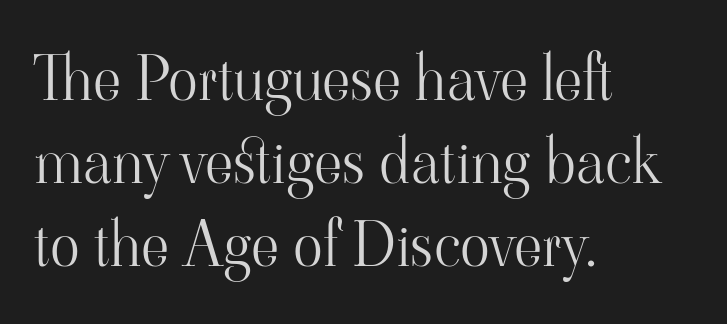
{"serif": "yes", "italic": "no", "bold": "no", "weight": "light", "width": "normal", "stroke_contrast": "high", "x_height": "small", "monospaced": "no", "underline": "no", "align": "left", "line_spacing": "normal", "line_spacing_ratio": 1.34, "letter_spacing": "normal", "letter_spacing_em": 0.0, "glyph_px": 62}
